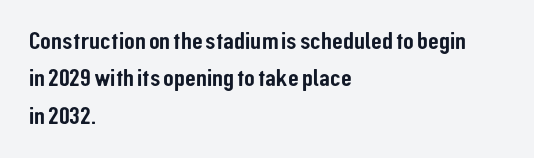
The image shows 25 px text type, upright; set left-aligned, normal line spacing (1.5x), normal letter spacing, not underlined.
